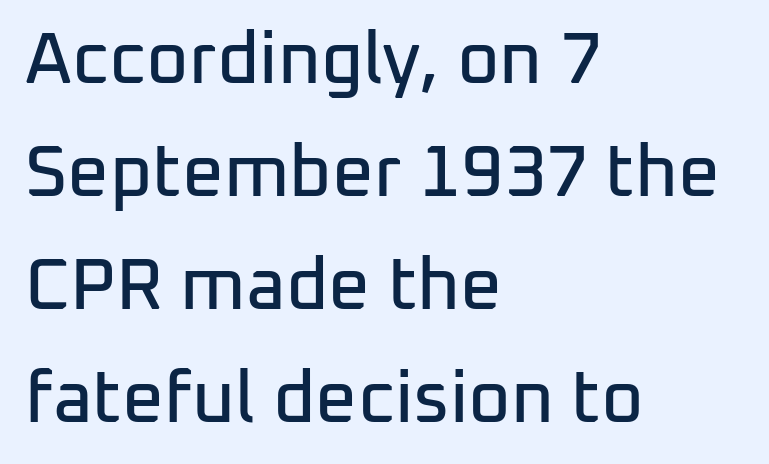
{"serif": "no", "italic": "no", "width": "normal", "stroke_contrast": "low", "x_height": "medium", "monospaced": "no", "underline": "no", "align": "left", "line_spacing": "normal", "line_spacing_ratio": 1.55, "letter_spacing": "normal", "letter_spacing_em": 0.0, "glyph_px": 73}
